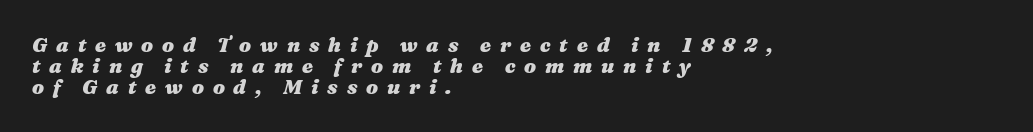
The setting favours the left margin, as ordinary paragraphs usually do. A dark, heavy texture on the line: the type is bold. Someone cranked the tracking dial way up on this one. Italic: yes, the glyphs are oblique. Only glyphs here, with clear space below each row.
